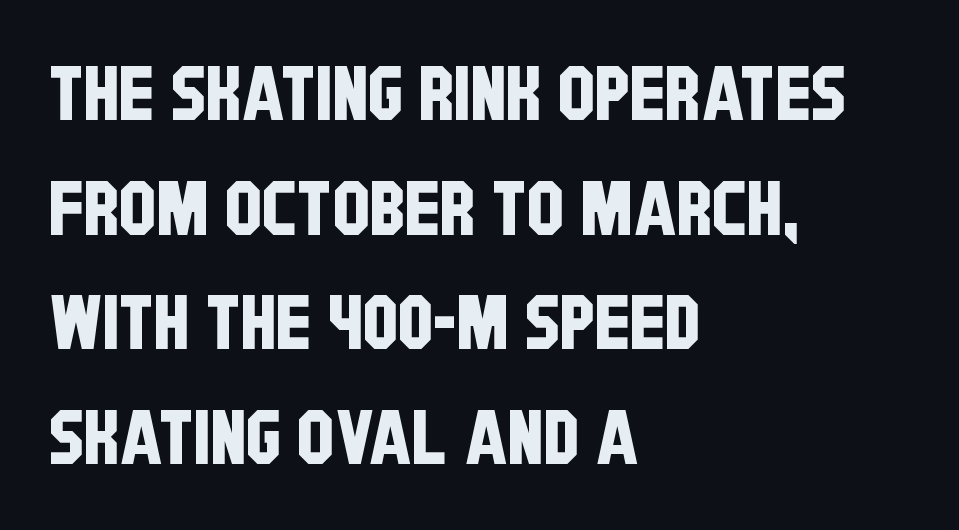
Students, note that the glyphs here touch the page at normal intervals. Type without underlining. Character widths vary here, with narrow letters taking less room than wide ones. Rows of type keep a routine distance in the vertical direction.
